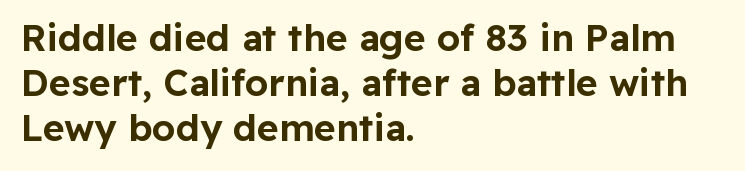
Q: Is the text italic (slanted)? A: No, it is upright.
Q: Is the typeface a serif or a sans-serif typeface? A: Sans-serif.
Q: Is the text underlined? A: No.
Q: How is the paragraph aligned? A: Left-aligned.
Q: Is the spacing between letters normal or unusually wide? A: Normal.
Q: Width (condensed, normal, or wide)? A: Normal.
Q: Stroke contrast? A: Low.
Q: x-height? A: Medium.
Q: Monospaced? A: No.
